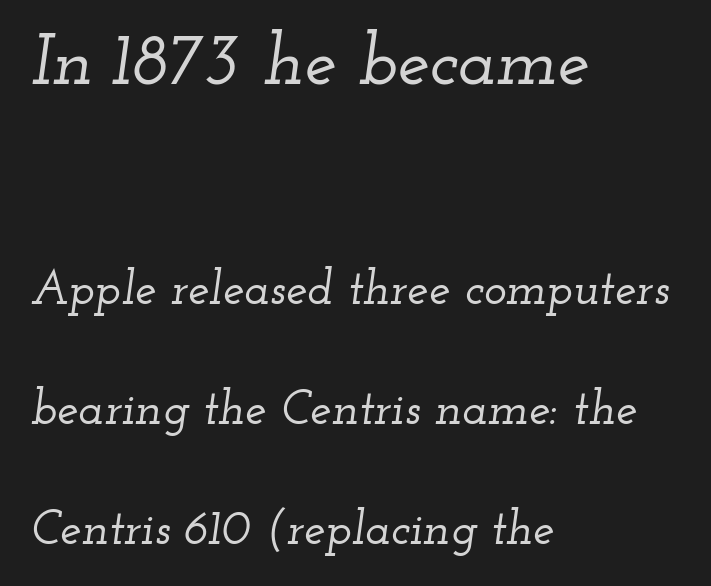
The image shows 72 px wide serif type, italic (leaning right); set left-aligned, loose line spacing (2.5x), normal letter spacing, not underlined; the first (top) block is 1.5x larger; low stroke contrast and a small x-height.
